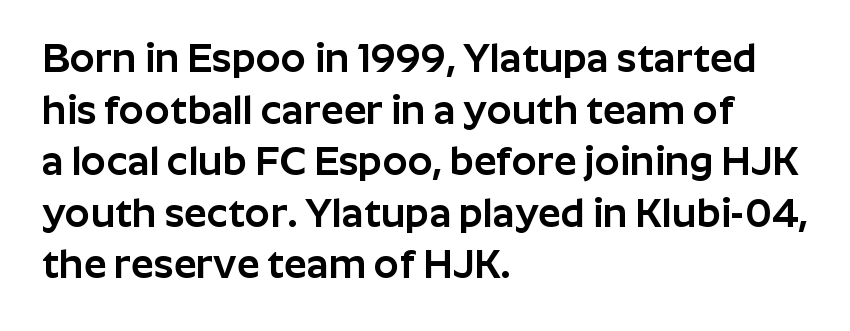
Q: Is the text italic (slanted)? A: No, it is upright.
Q: Is the typeface a serif or a sans-serif typeface? A: Sans-serif.
Q: Is the text underlined? A: No.
Q: How is the paragraph aligned? A: Left-aligned.
Q: Is the spacing between letters normal or unusually wide? A: Normal.
Q: Is the spacing between lines tight, normal or loose? A: Normal.
Q: Width (condensed, normal, or wide)? A: Normal.
Q: Stroke contrast? A: Low.
Q: x-height? A: Medium.
Q: Monospaced? A: No.
